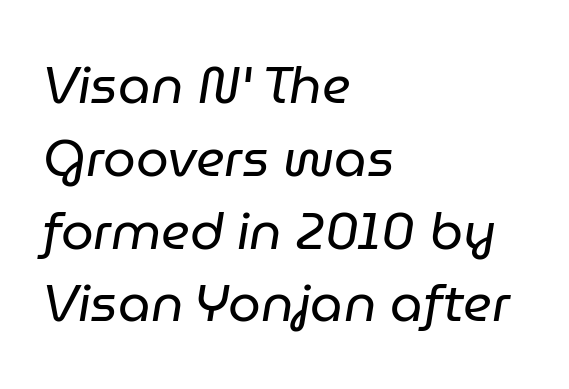
Q: Is the text bold? A: No.
Q: Is the text italic (slanted)? A: Yes, it leans right by about 9 degrees.
Q: Is the text underlined? A: No.
Q: How is the paragraph aligned? A: Left-aligned.
Q: Is the spacing between letters normal or unusually wide? A: Normal.
Q: Is the spacing between lines tight, normal or loose? A: Normal.
Q: Width (condensed, normal, or wide)? A: Normal.
Q: Stroke contrast? A: Low.
Q: x-height? A: Medium.
Q: Monospaced? A: No.
